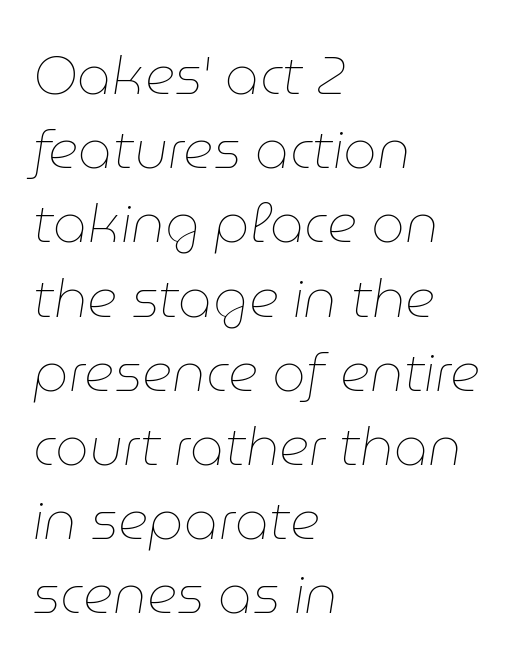
The rendering anchors every line to the left-hand side. This is oblique type, the kind used for emphasis or titles. Unmarked baselines from the first word to the last. Whoever set this chose a conventional vertical rhythm. Note the varied advance widths — an 'i' is clearly narrower than an 'm'.
